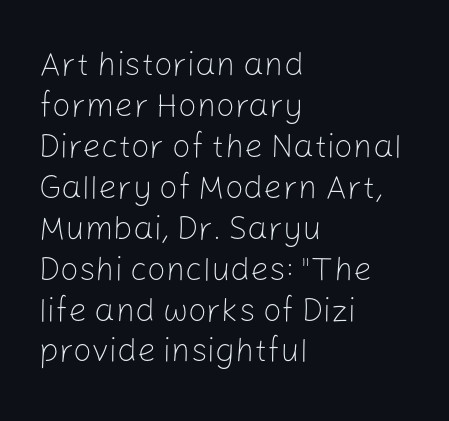
Q: Is the text bold? A: No.
Q: Is the text italic (slanted)? A: No, it is upright.
Q: Is the typeface a serif or a sans-serif typeface? A: Sans-serif.
Q: Is the text underlined? A: No.
Q: How is the paragraph aligned? A: Left-aligned.
Q: Is the spacing between letters normal or unusually wide? A: Normal.
Q: Width (condensed, normal, or wide)? A: Normal.
Q: Stroke contrast? A: Low.
Q: x-height? A: Medium.
Q: Monospaced? A: No.
